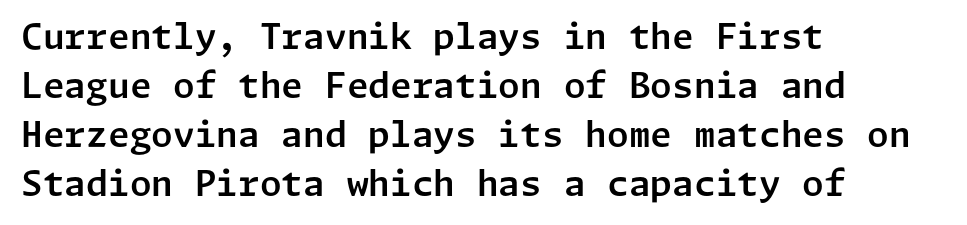
The image shows 35 px sans-serif type, upright; set left-aligned, normal line spacing (1.4x), normal letter spacing, not underlined; low stroke contrast and a medium x-height.
